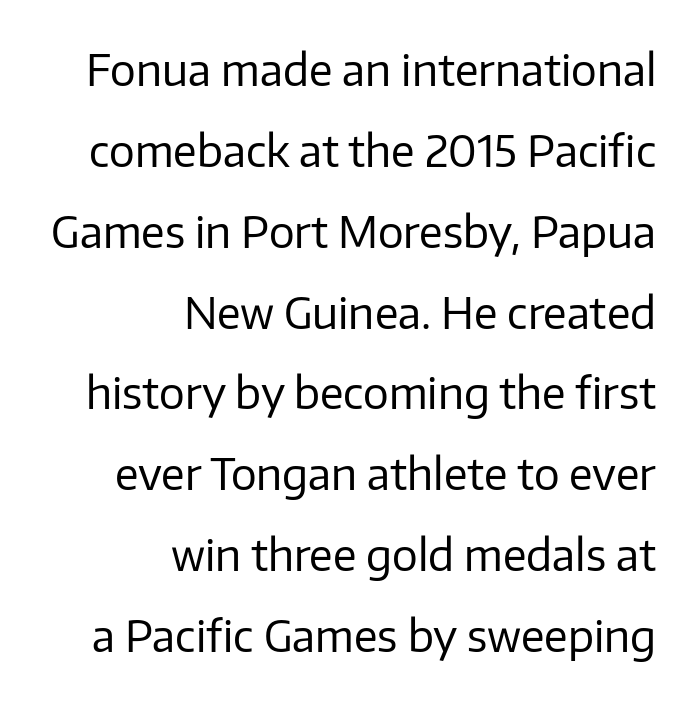
The image shows 43 px regular-weight sans-serif type, upright; set right-aligned, line spacing 1.88x, normal letter spacing, not underlined; low stroke contrast and a medium x-height.
